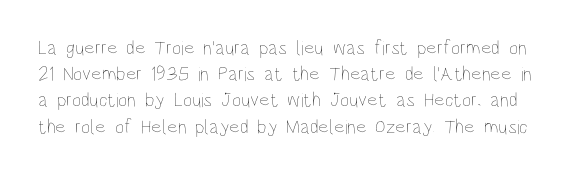
Q: Is the text bold? A: No.
Q: Is the text italic (slanted)? A: No, it is upright.
Q: Is the text underlined? A: No.
Q: Is the spacing between letters normal or unusually wide? A: Normal.
Q: Is the spacing between lines tight, normal or loose? A: Normal.
